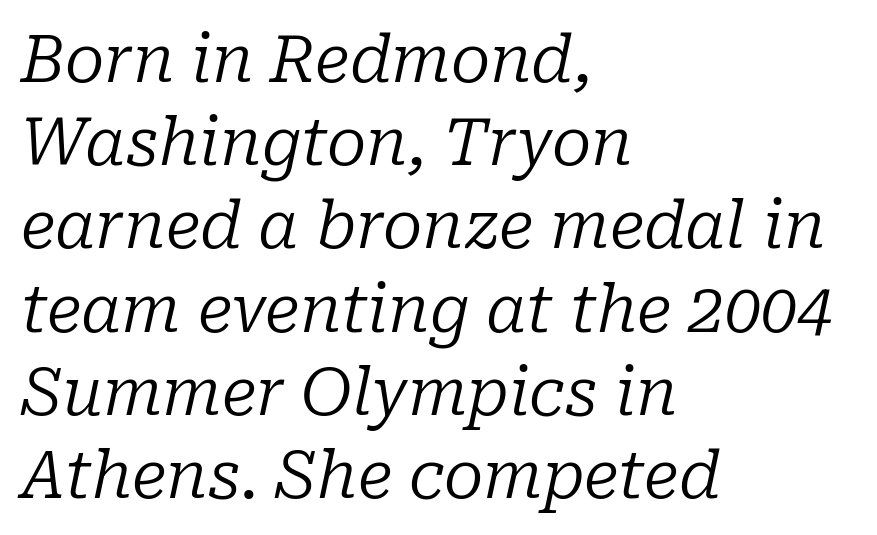
A typesetter would call this proportional, since set widths differ per character. Regarding leading, the lines here are spaced in the standard way. A bare baseline throughout the passage. If you drew a line through each stem, it would be angled. Are there feet on the stems? There are — it's a serif. Does the copy run flush right? No — it runs flush left.
